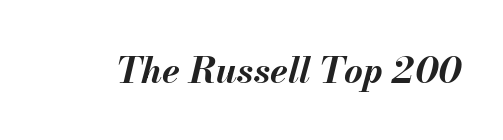
Q: Is the text bold? A: Yes.
Q: Is the text italic (slanted)? A: Yes, it leans right by about 13 degrees.
Q: Is the text underlined? A: No.
Q: Is the spacing between letters normal or unusually wide? A: Normal.
Q: Width (condensed, normal, or wide)? A: Normal.
Q: Stroke contrast? A: Medium.
Q: x-height? A: Small.
Q: Monospaced? A: No.
